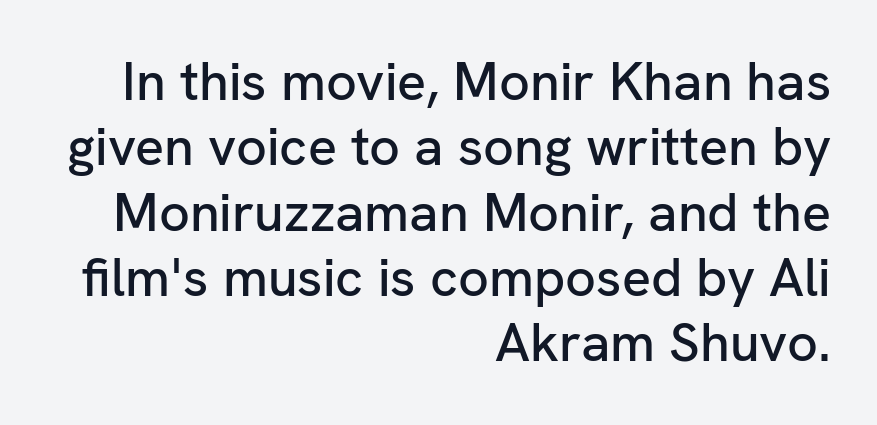
Q: Is the text italic (slanted)? A: No, it is upright.
Q: Is the typeface a serif or a sans-serif typeface? A: Sans-serif.
Q: Is the text underlined? A: No.
Q: How is the paragraph aligned? A: Right-aligned.
Q: Is the spacing between letters normal or unusually wide? A: Normal.
Q: Width (condensed, normal, or wide)? A: Normal.
Q: Stroke contrast? A: Low.
Q: x-height? A: Medium.
Q: Monospaced? A: No.
